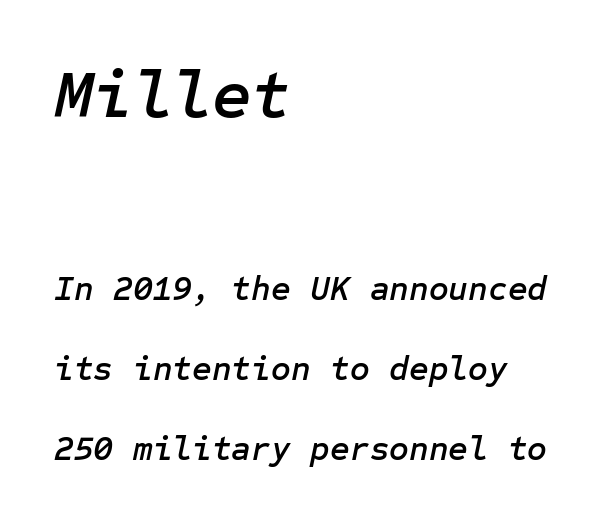
Italic? Definitely — the glyphs are oblique. The face used here is rendered with its standard letterfit. Beneath every word, the page is bare. These two chunks differ in scale, with the top chunk taking the larger measure.
